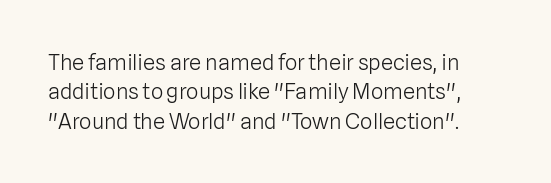
{"italic": "no", "bold": "no", "underline": "no", "line_spacing": "normal", "line_spacing_ratio": 1.34, "letter_spacing": "normal", "letter_spacing_em": 0.0, "glyph_px": 22}
